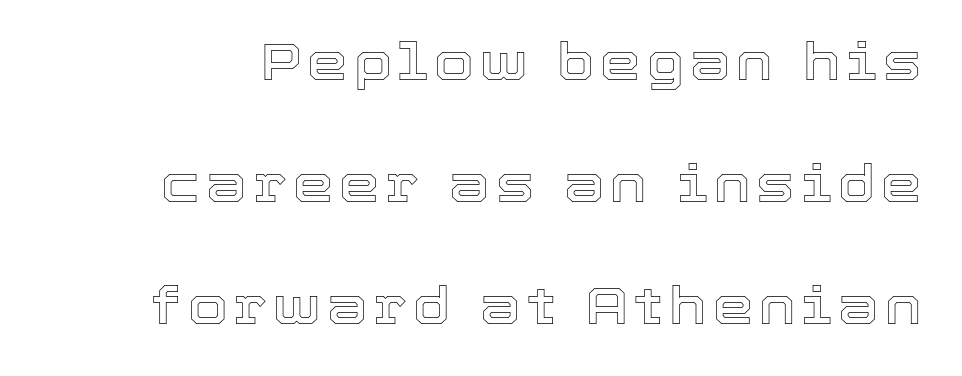
Q: Is the text italic (slanted)? A: No, it is upright.
Q: Is the text underlined? A: No.
Q: Is the spacing between lines tight, normal or loose? A: Loose.
Q: Width (condensed, normal, or wide)? A: Normal.
Q: x-height? A: Medium.
Q: Monospaced? A: No.
